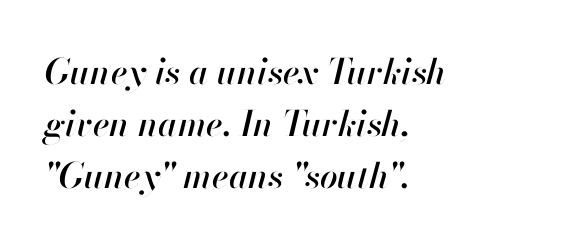
Honestly, the letter spacing is just normal — you wouldn't notice it. This block has exactly the height ordinary leading produces. This sample has the flowing, uneven cadence of proportional lettering. The passage is arranged the way most books set body copy — flush left. The string is rendered with underlining switched off.
